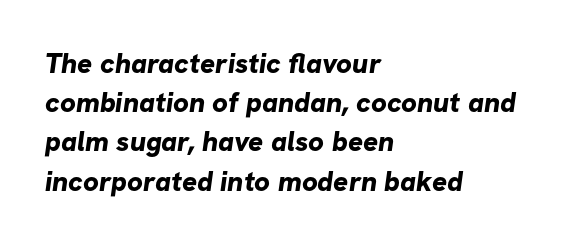
The image shows 28 px bold sans-serif type; set left-aligned, normal line spacing (1.4x), normal letter spacing, not underlined; low stroke contrast and a medium x-height.
